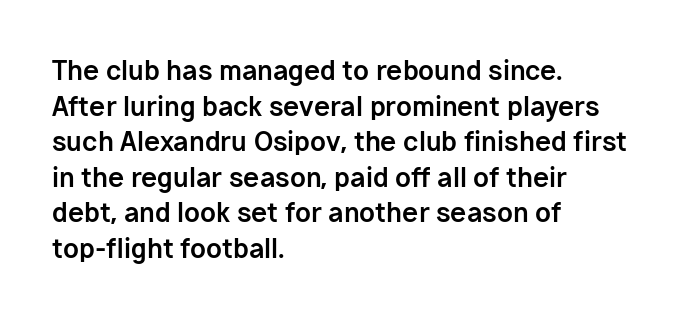
Descenders are the only things crossing below the line. Weight: bold. The tracking reads as untouched default to a designer's eye. A typesetter would mark this as roman, not italic.
